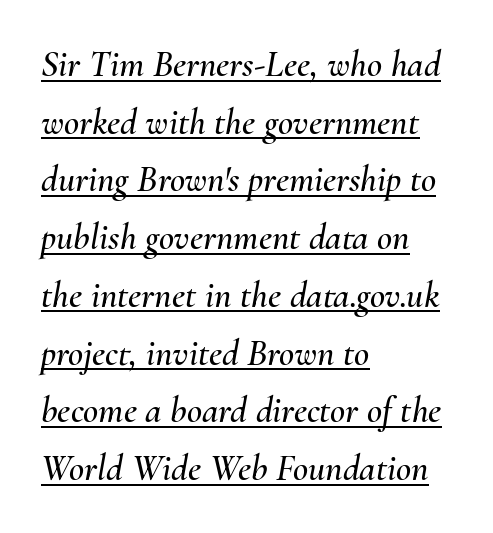
These lines are set flush left with a ragged right edge. The line-height multiplier appears to be the usual default. Words appear dense and cohesive because spacing is normal. Observe the lean: these are italic letterforms. Emphasis is given by a line drawn under the lettering. The letters advance in unequal steps, a hallmark of proportional type.
